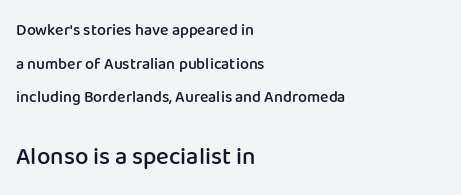
Q: Is the text bold? A: Semi-bold.
Q: Is the text italic (slanted)? A: No, it is upright.
Q: Is the text underlined? A: No.
Q: How is the paragraph aligned? A: Left-aligned.
Q: Is the spacing between letters normal or unusually wide? A: Normal.
Q: Is the spacing between lines tight, normal or loose? A: Loose.
Q: Which block of text is set in a larger size, the first (top) or the second (bottom)? A: The second (bottom) one.
